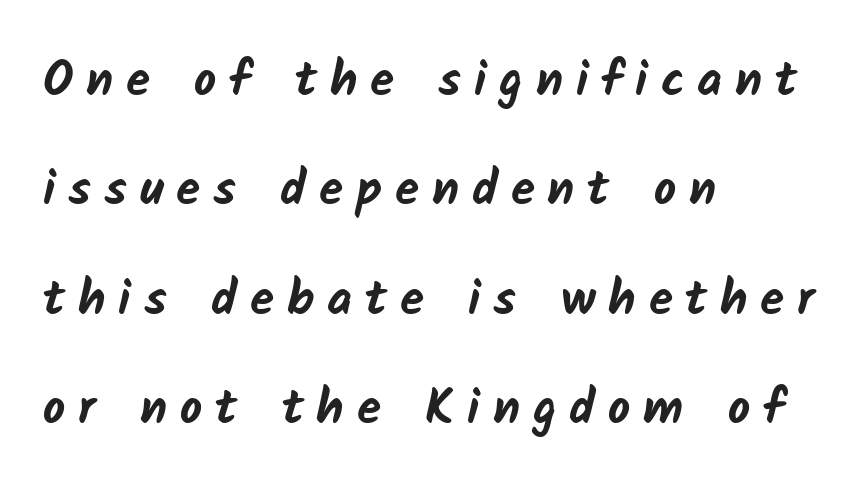
Casual observation: everything's shoved over to the left. A typesetter would label this face a sans. Thick stems and heavy bowls — unmistakably bold. A typesetter would call this proportional, since set widths differ per character. The designer dialed line spacing up above the default. Only glyphs here, with clear space below each row.
